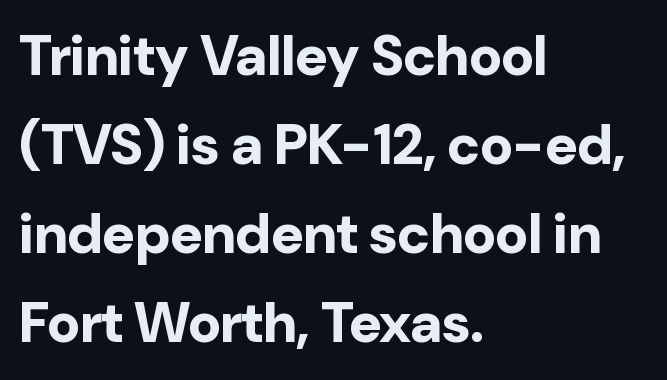
The characters display no serif detailing; their extremities are plain. Is this a fixed-width face? No — the glyphs have proportional, varying widths. Descenders hang freely into open space. Tall strokes in this sample are plumb rather than angled.
